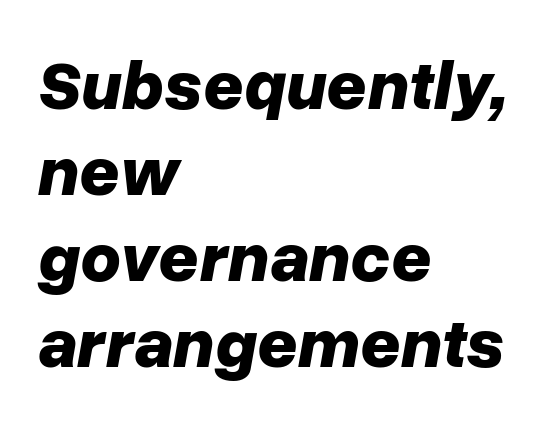
It's the slanting kind of type. Reading down the block, your eye returns to a fixed left position each line. Note the varied advance widths — an 'i' is clearly narrower than an 'm'. This sample uses plain, unmodified letter spacing.
